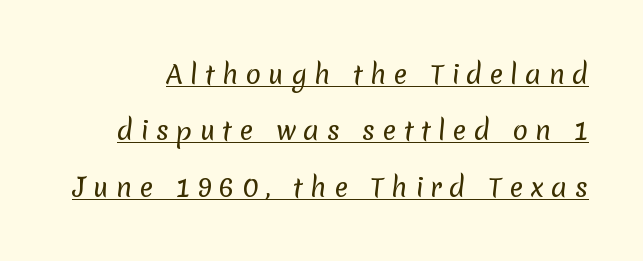
The rendering inserts visible extra space after every character. Like a heading marked for emphasis, these lines bear an underscore. Horizontal bands of white between lines are thick stripes. The letterforms sit at book weight or below.
